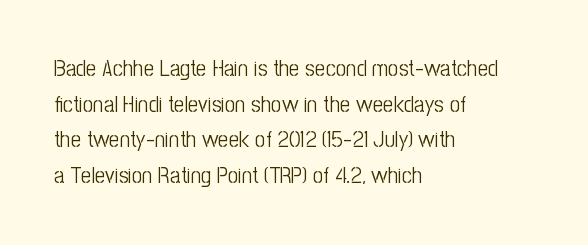
The image shows 23 px text type, upright; set left-aligned, normal line spacing (1.55x), normal letter spacing, not underlined.
